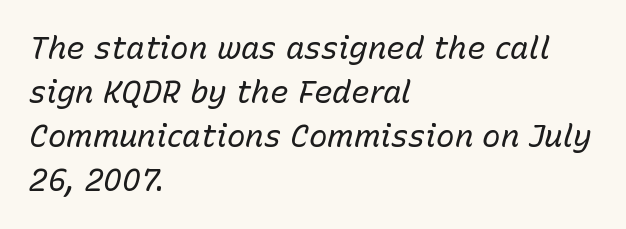
Q: Is the text bold? A: No.
Q: Is the text italic (slanted)? A: Yes, it leans right by about 15 degrees.
Q: Is the text underlined? A: No.
Q: How is the paragraph aligned? A: Left-aligned.
Q: Is the spacing between letters normal or unusually wide? A: Normal.
Q: Is the spacing between lines tight, normal or loose? A: Normal.
Q: Width (condensed, normal, or wide)? A: Normal.
Q: Stroke contrast? A: Low.
Q: x-height? A: Medium.
Q: Monospaced? A: No.
